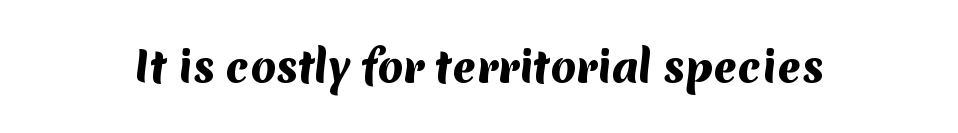
The passage shown is typeset with a sans-serif family. Plenty of ink on the page — the face is bold. Short note: letters normally spaced. Here the designer chose a conventional face with non-uniform glyph widths.
